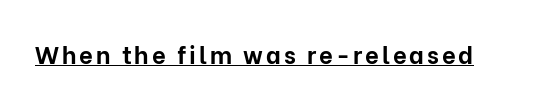
The image shows 24 px bold type, upright; set underlined.
